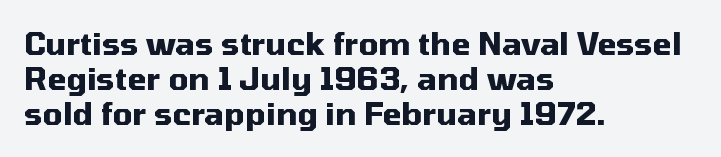
Q: Is the text bold? A: Yes.
Q: Is the text italic (slanted)? A: No, it is upright.
Q: Is the typeface a serif or a sans-serif typeface? A: Sans-serif.
Q: Is the text underlined? A: No.
Q: How is the paragraph aligned? A: Left-aligned.
Q: Is the spacing between letters normal or unusually wide? A: Normal.
Q: Is the spacing between lines tight, normal or loose? A: Tight.
Q: Width (condensed, normal, or wide)? A: Normal.
Q: Stroke contrast? A: Medium.
Q: x-height? A: Medium.
Q: Monospaced? A: No.
